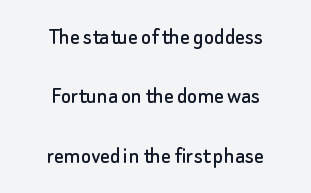
Q: Is the text italic (slanted)? A: No, it is upright.
Q: Is the text underlined? A: No.
Q: How is the paragraph aligned? A: Centered.
Q: Is the spacing between letters normal or unusually wide? A: Normal.
Q: Is the spacing between lines tight, normal or loose? A: Loose.
